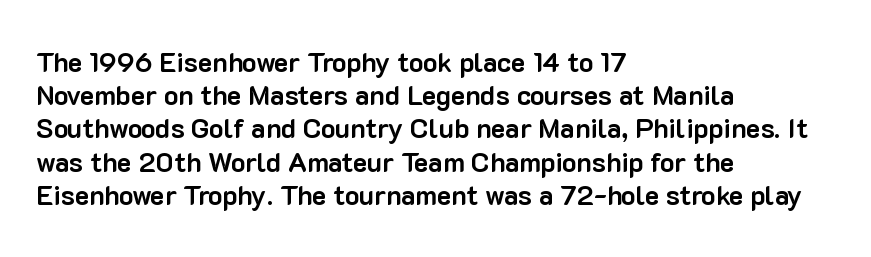
The image shows 27 px bold type, upright; set left-aligned, line spacing 1.23x, normal letter spacing, not underlined.
